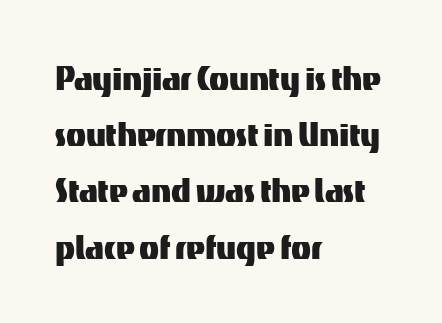
These lines stack with their left ends in a neat column. Each row of text sits above clean, open space. Examine the stroke ends and you'll find no serifs. The tracking reads as untouched default to a designer's eye. A typesetter would call this proportional, since set widths differ per character.
